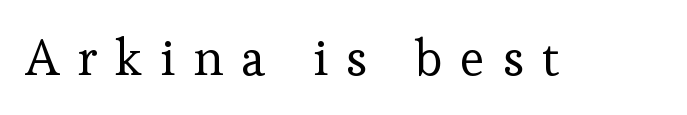
Lines of text with bare space underneath. Is the stroke heavy? The answer is a plain regular-or-lighter. Designer's note — italics off, roman on. The face used here is seriffed, in the tradition of book romans.
